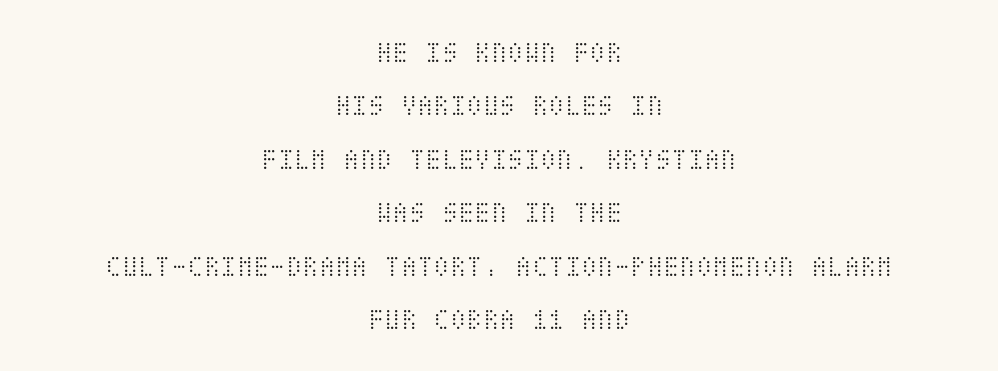
{"italic": "no", "bold": "no", "weight": "light", "width": "condensed", "stroke_contrast": "medium", "x_height": "large", "underline": "no", "align": "center", "line_spacing_ratio": 1.78, "letter_spacing": "normal", "letter_spacing_em": 0.0, "glyph_px": 30}
